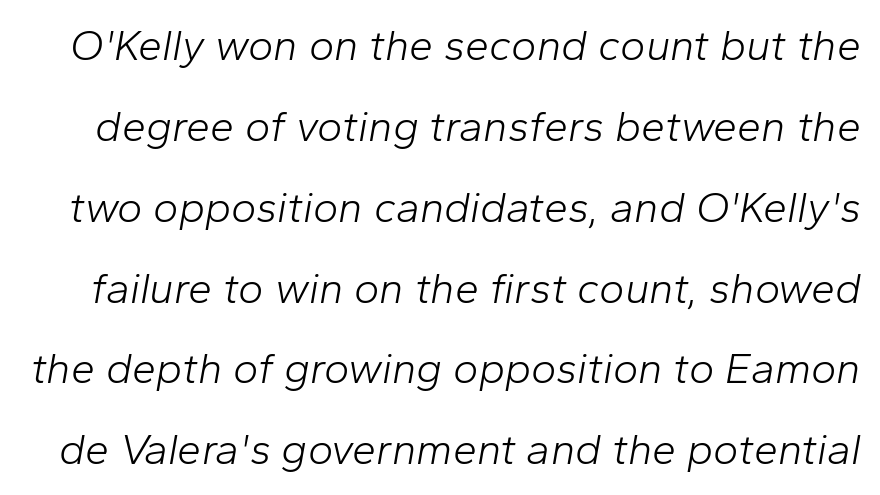
The glyphs are unaccompanied by any horizontal stroke below them. Character widths vary here, with narrow letters taking less room than wide ones. Stroke mass is kept to a normal reading level or below. The passage shown has conventional tracking throughout. Yep, that's italic — everything's leaning.
